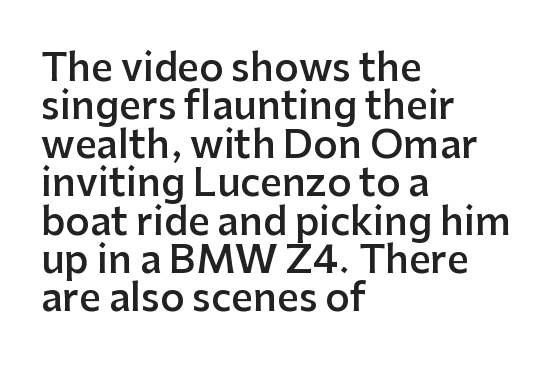
Q: Is the text bold? A: Semi-bold.
Q: Is the text italic (slanted)? A: No, it is upright.
Q: Is the typeface a serif or a sans-serif typeface? A: Sans-serif.
Q: Is the text underlined? A: No.
Q: How is the paragraph aligned? A: Left-aligned.
Q: Is the spacing between letters normal or unusually wide? A: Normal.
Q: Is the spacing between lines tight, normal or loose? A: Tight.
Q: Width (condensed, normal, or wide)? A: Normal.
Q: Stroke contrast? A: Low.
Q: x-height? A: Medium.
Q: Monospaced? A: No.
